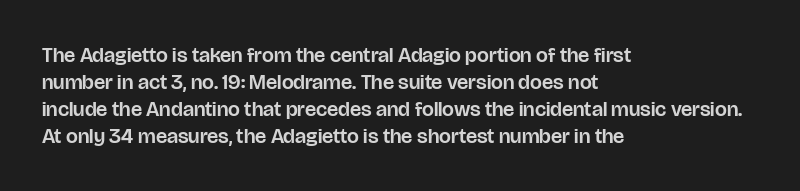
The image shows 21 px text type, upright; set left-aligned, normal line spacing (1.28x), normal letter spacing, not underlined.
